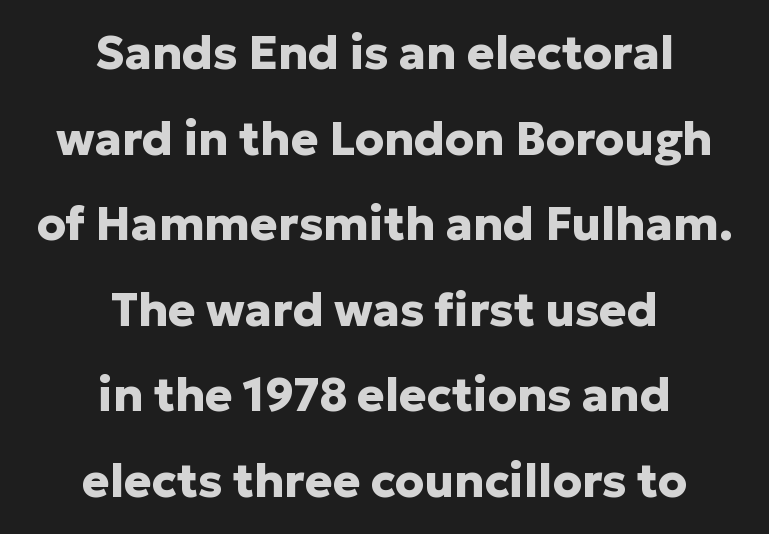
Are there feet on the stems? There aren't — it's a sans. Style check: upright. Layout note: lines centered. Unmarked baselines from the first word to the last.
